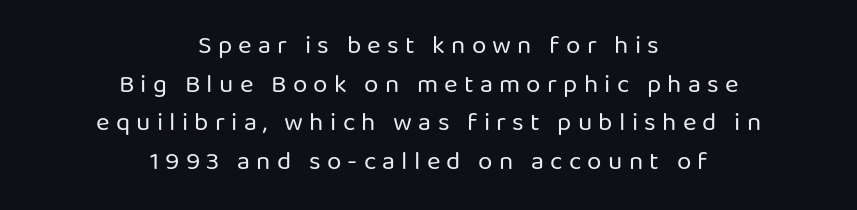
The image shows 26 px text type, upright; set centered, normal line spacing (1.49x), unusually wide letter spacing (+0.24 em), not underlined.
